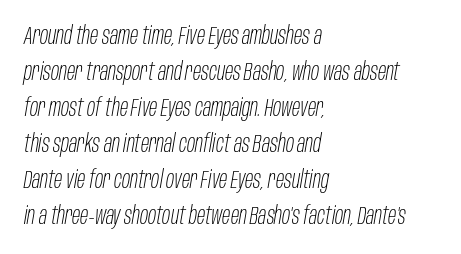
This sample uses plain, unmodified letter spacing. The text carries the slant typical of an italic or oblique font. Caption: face not bold, strokes unweighted. Descenders hang freely into open space. The passage is arranged the way most books set body copy — flush left. If you measured baseline to baseline, you'd find a middling distance.
